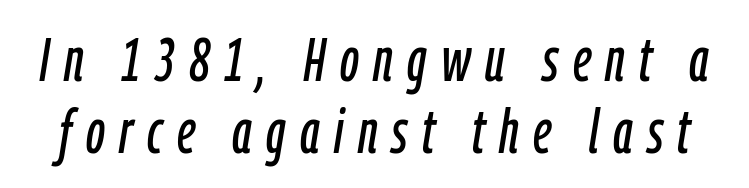
The tracking reads as deliberately expanded to a designer's eye. The rendering uses natural spacing where letterforms have individual widths. An italicized treatment has been applied to the whole sample. Has an underline been added? It has not.
